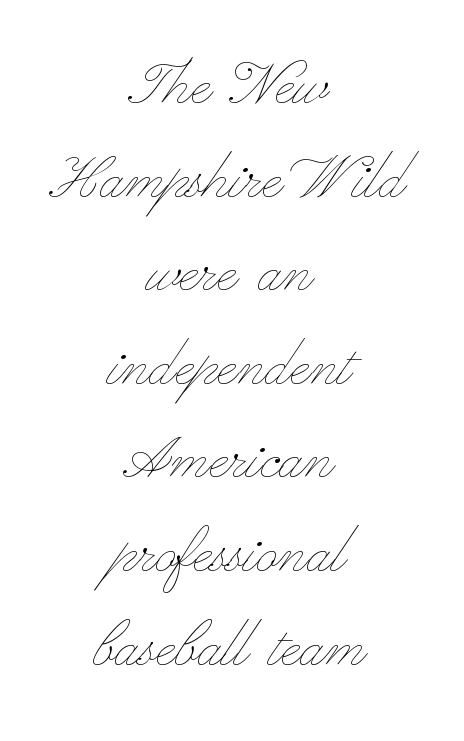
The image shows 72 px thin, wide type; set centered, normal line spacing (1.3x), normal letter spacing, not underlined; low stroke contrast and a small x-height.
